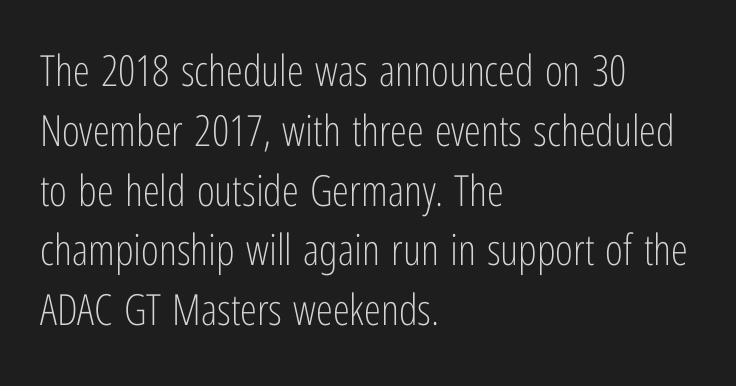
Q: Is the text bold? A: No.
Q: Is the text italic (slanted)? A: No, it is upright.
Q: Is the typeface a serif or a sans-serif typeface? A: Sans-serif.
Q: Is the text underlined? A: No.
Q: How is the paragraph aligned? A: Left-aligned.
Q: Is the spacing between letters normal or unusually wide? A: Normal.
Q: Is the spacing between lines tight, normal or loose? A: Normal.
Q: Width (condensed, normal, or wide)? A: Condensed.
Q: Stroke contrast? A: Low.
Q: x-height? A: Medium.
Q: Monospaced? A: No.
